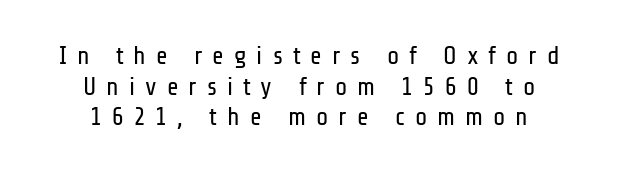
{"italic": "no", "bold": "no", "underline": "no", "align": "center", "line_spacing_ratio": 1.23, "letter_spacing": "wide", "letter_spacing_em": 0.4, "glyph_px": 25}
